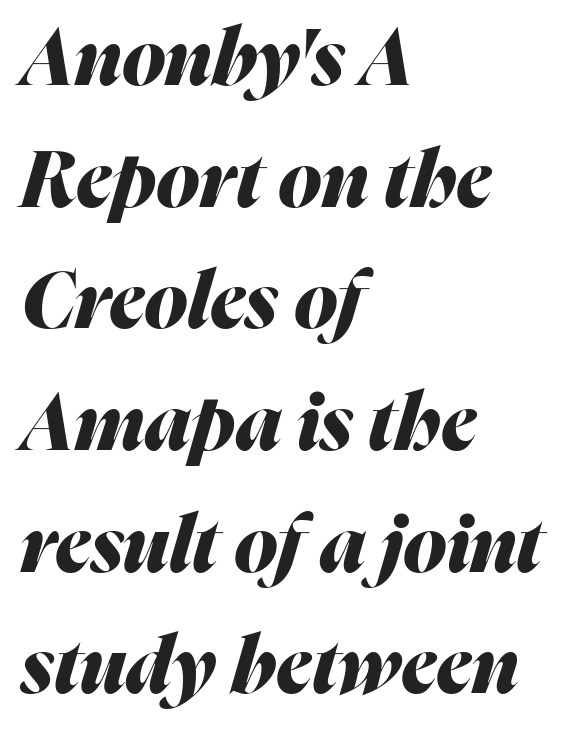
Q: Is the text bold? A: Yes.
Q: Is the text italic (slanted)? A: Yes, it leans right by about 16 degrees.
Q: Is the text underlined? A: No.
Q: How is the paragraph aligned? A: Left-aligned.
Q: Is the spacing between letters normal or unusually wide? A: Normal.
Q: Is the spacing between lines tight, normal or loose? A: Normal.
Q: Width (condensed, normal, or wide)? A: Normal.
Q: Stroke contrast? A: Medium.
Q: x-height? A: Medium.
Q: Monospaced? A: No.
